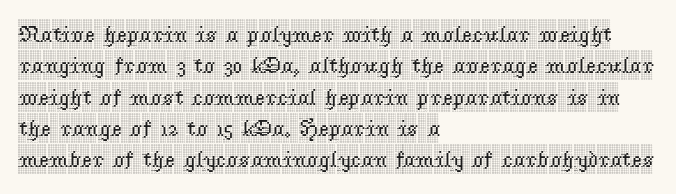
Q: Is the text italic (slanted)? A: No, it is upright.
Q: Is the text underlined? A: No.
Q: How is the paragraph aligned? A: Left-aligned.
Q: Is the spacing between letters normal or unusually wide? A: Normal.
Q: Is the spacing between lines tight, normal or loose? A: Normal.
